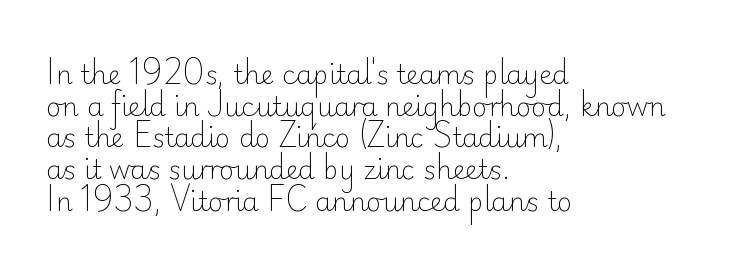
The image shows 26 px text type, upright; set left-aligned, line spacing 1.22x, normal letter spacing, not underlined.
